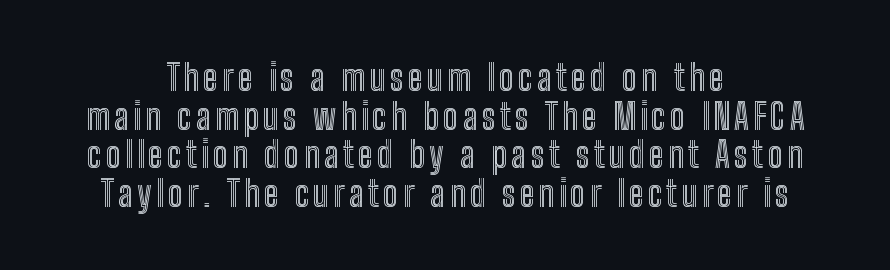
These lines are rendered in a variable-pitch font. The rendering uses a small line-height, squeezing the rows. The string is rendered with underlining switched off. Typeset on center — no edge is straight. Italic: no, the glyphs are upright roman.
